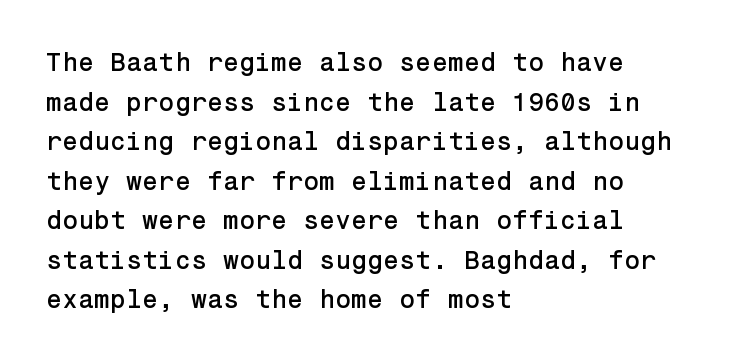
{"italic": "no", "underline": "no", "align": "left", "line_spacing": "normal", "line_spacing_ratio": 1.52, "letter_spacing": "normal", "letter_spacing_em": 0.0, "glyph_px": 26}
